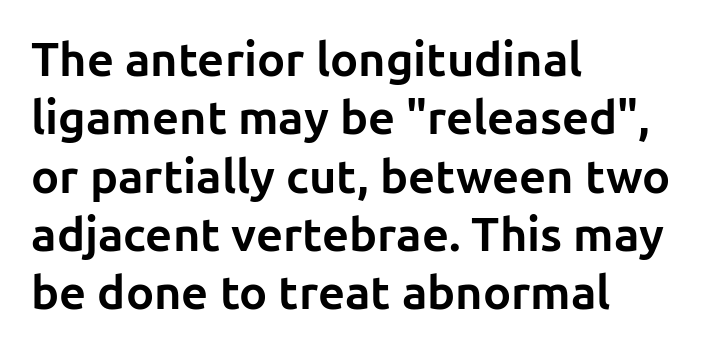
Q: Is the text bold? A: Yes.
Q: Is the text italic (slanted)? A: No, it is upright.
Q: Is the typeface a serif or a sans-serif typeface? A: Sans-serif.
Q: Is the text underlined? A: No.
Q: How is the paragraph aligned? A: Left-aligned.
Q: Is the spacing between letters normal or unusually wide? A: Normal.
Q: Width (condensed, normal, or wide)? A: Normal.
Q: Stroke contrast? A: Low.
Q: x-height? A: Medium.
Q: Monospaced? A: No.
